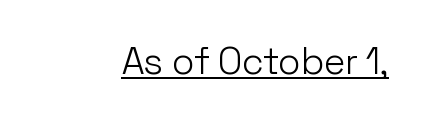
The image shows 37 px light sans-serif type, upright; set normal letter spacing, underlined; low stroke contrast and a medium x-height.
